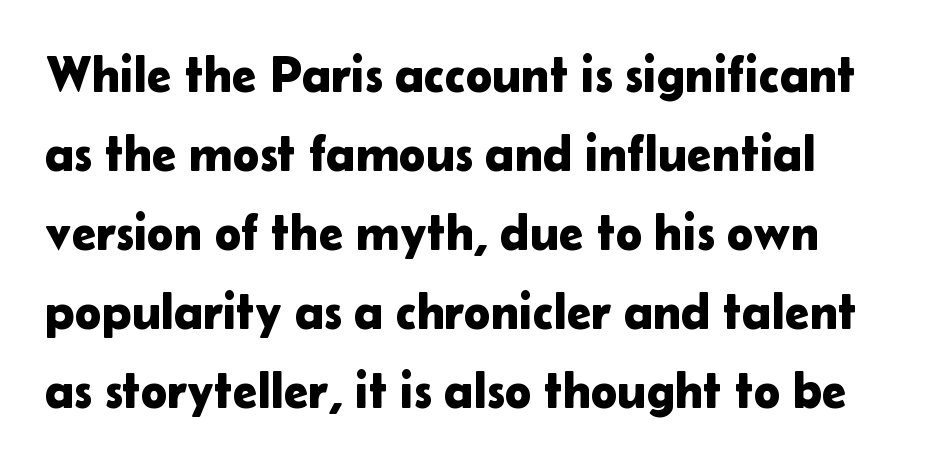
Notice how descenders clear the ascenders below comfortably — that's standard leading. Default kerning and tracking; the words read as compact shapes. The passage shown is typed in a proportional face where columns would drift. Lines of text with bare space underneath.
